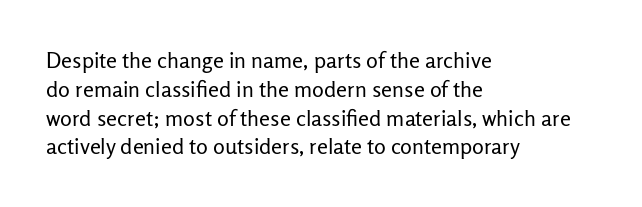
The image shows 22 px text type, upright; set left-aligned, normal line spacing (1.31x), normal letter spacing, not underlined.
